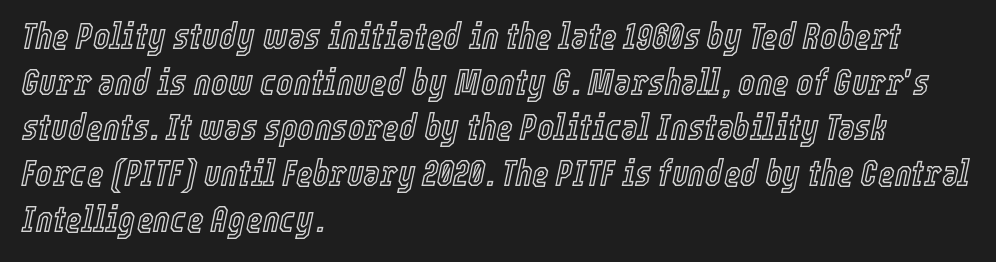
The image shows 36 px condensed type, italic (leaning right); set left-aligned, normal line spacing (1.27x), normal letter spacing, not underlined; a medium x-height.
